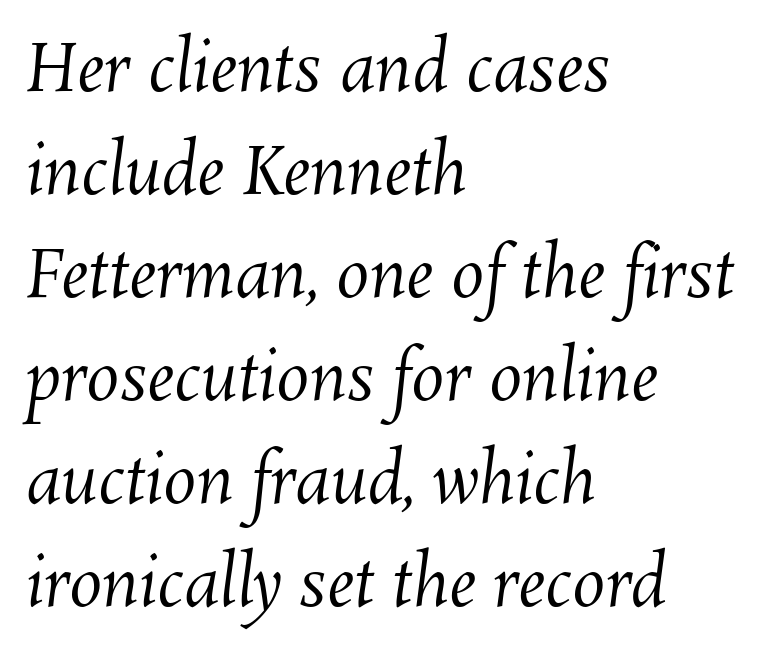
Q: Is the text bold? A: No.
Q: Is the text underlined? A: No.
Q: How is the paragraph aligned? A: Left-aligned.
Q: Is the spacing between letters normal or unusually wide? A: Normal.
Q: Is the spacing between lines tight, normal or loose? A: Normal.
Q: Width (condensed, normal, or wide)? A: Normal.
Q: Stroke contrast? A: Medium.
Q: x-height? A: Medium.
Q: Monospaced? A: No.
